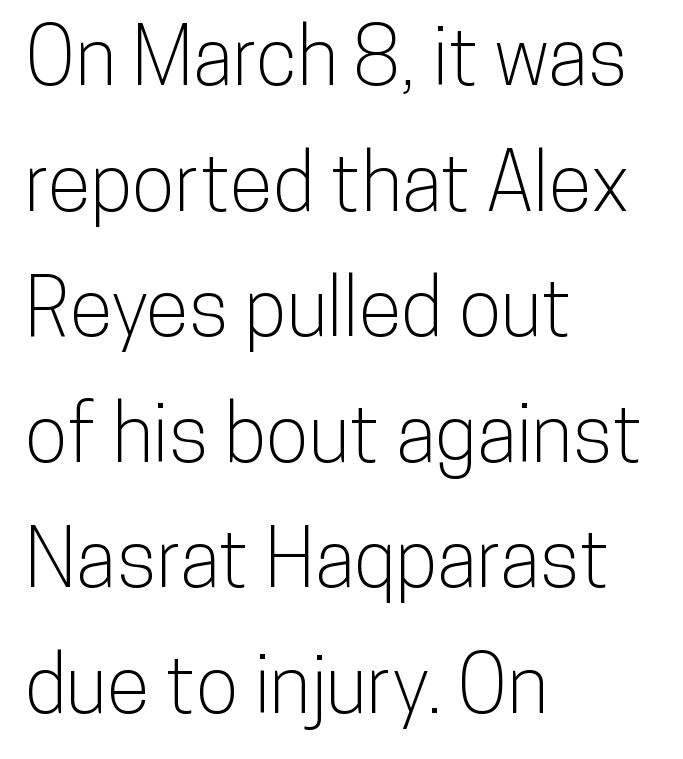
A bare baseline throughout the passage. Tall strokes in this sample are plumb rather than angled. Each new line begins a customary step beneath the previous one. Varying glyph widths throughout — classic text-font behaviour.
